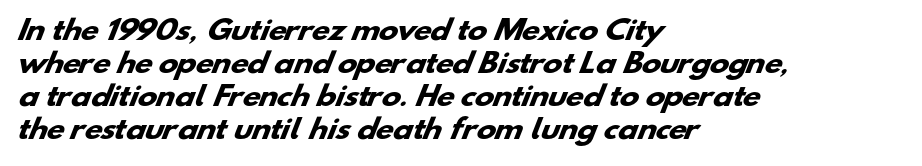
The image shows 26 px bold type; set left-aligned, normal line spacing (1.27x), normal letter spacing, not underlined.
